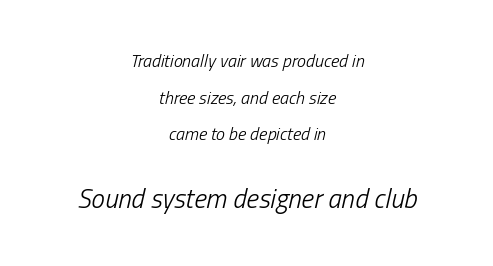
The image shows 27 px text type, italic (leaning right); set centered, loose line spacing (2.03x), normal letter spacing, not underlined; the second (bottom) block is 1.5x larger.
